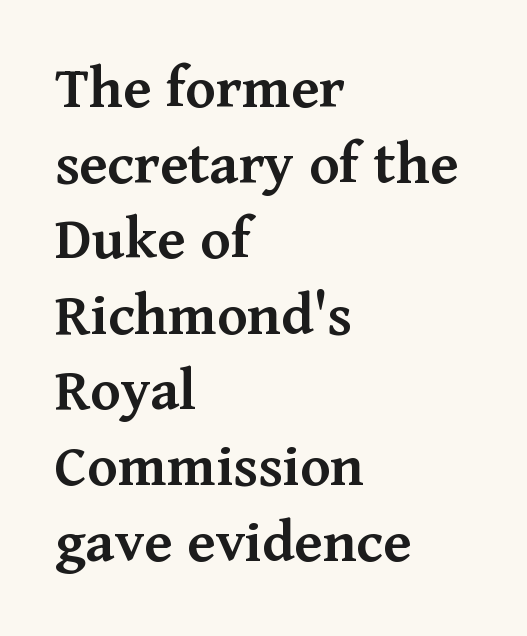
Q: Is the text bold? A: Semi-bold.
Q: Is the text italic (slanted)? A: No, it is upright.
Q: Is the typeface a serif or a sans-serif typeface? A: Serif.
Q: Is the text underlined? A: No.
Q: How is the paragraph aligned? A: Left-aligned.
Q: Is the spacing between letters normal or unusually wide? A: Normal.
Q: Width (condensed, normal, or wide)? A: Normal.
Q: Stroke contrast? A: Medium.
Q: x-height? A: Medium.
Q: Monospaced? A: No.
